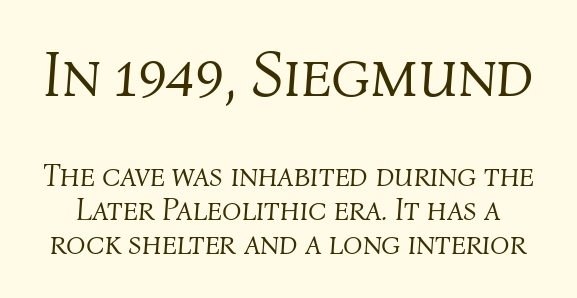
Q: Is the text bold? A: No.
Q: Is the text italic (slanted)? A: Yes, it leans right by about 4 degrees.
Q: Is the text underlined? A: No.
Q: Is the spacing between letters normal or unusually wide? A: Normal.
Q: Is the spacing between lines tight, normal or loose? A: Tight.
Q: Which block of text is set in a larger size, the first (top) or the second (bottom)? A: The first (top) one.
Q: Width (condensed, normal, or wide)? A: Normal.
Q: Stroke contrast? A: Medium.
Q: x-height? A: Medium.
Q: Monospaced? A: No.
